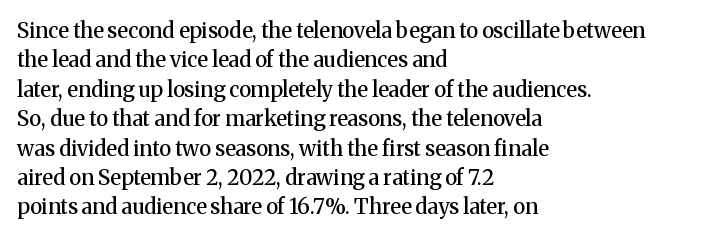
{"italic": "no", "bold": "semi", "underline": "no", "align": "left", "line_spacing": "normal", "line_spacing_ratio": 1.4, "letter_spacing": "normal", "letter_spacing_em": 0.0, "glyph_px": 21}
